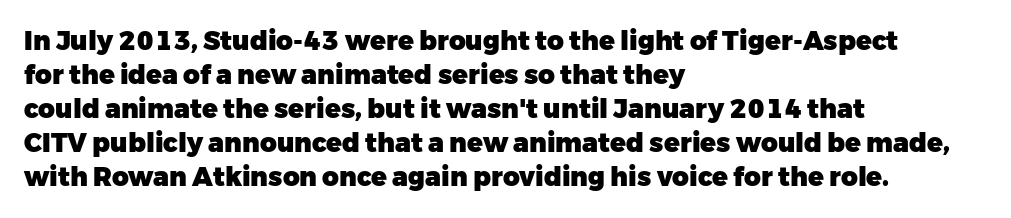
The image shows 26 px bold type, upright; set left-aligned, normal line spacing (1.31x), normal letter spacing, not underlined.
